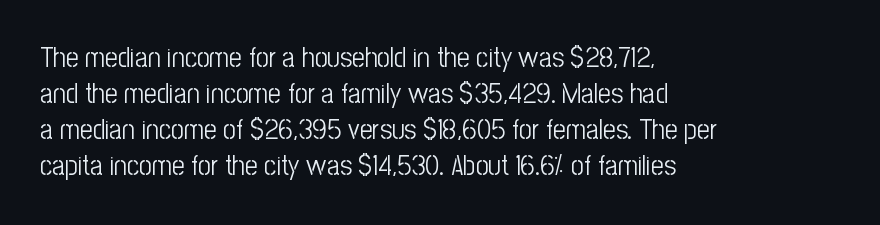
{"serif": "no", "italic": "no", "bold": "no", "weight": "light", "width": "condensed", "stroke_contrast": "low", "x_height": "medium", "monospaced": "no", "underline": "no", "align": "left", "line_spacing": "normal", "line_spacing_ratio": 1.29, "letter_spacing": "normal", "letter_spacing_em": 0.0, "glyph_px": 28}
